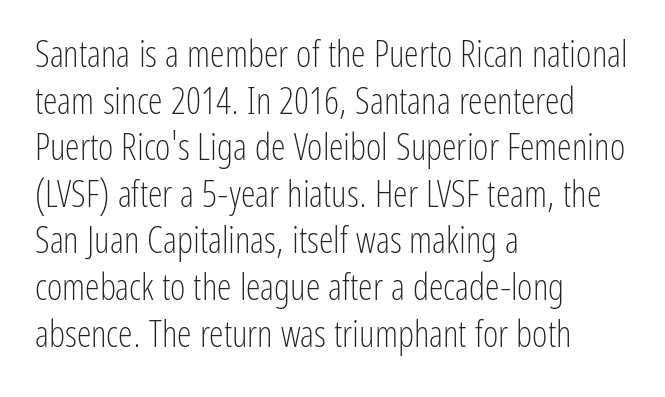
{"serif": "no", "italic": "no", "bold": "no", "weight": "light", "width": "condensed", "stroke_contrast": "low", "x_height": "medium", "monospaced": "no", "underline": "no", "align": "left", "line_spacing": "normal", "line_spacing_ratio": 1.26, "letter_spacing": "normal", "letter_spacing_em": 0.0, "glyph_px": 37}
